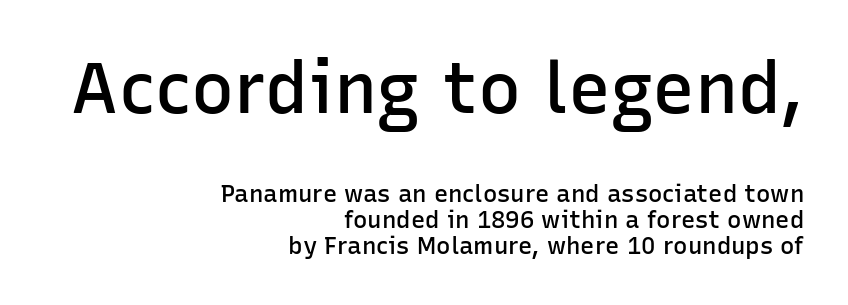
Q: Is the text bold? A: Semi-bold.
Q: Is the text italic (slanted)? A: No, it is upright.
Q: Is the typeface a serif or a sans-serif typeface? A: Sans-serif.
Q: Is the text underlined? A: No.
Q: How is the paragraph aligned? A: Right-aligned.
Q: Is the spacing between letters normal or unusually wide? A: Normal.
Q: Is the spacing between lines tight, normal or loose? A: Tight.
Q: Which block of text is set in a larger size, the first (top) or the second (bottom)? A: The first (top) one.
Q: Width (condensed, normal, or wide)? A: Normal.
Q: Stroke contrast? A: Low.
Q: x-height? A: Medium.
Q: Monospaced? A: No.
